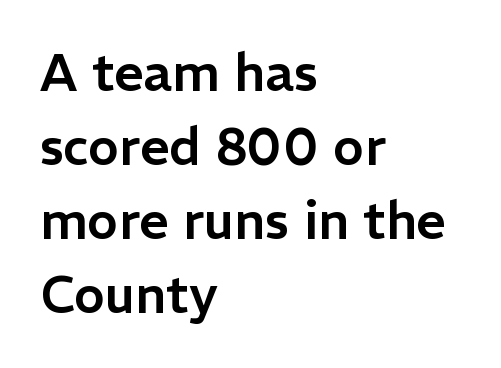
The image shows 52 px sans-serif type, upright; set left-aligned, normal line spacing (1.42x), normal letter spacing, not underlined; low stroke contrast and a medium x-height.
